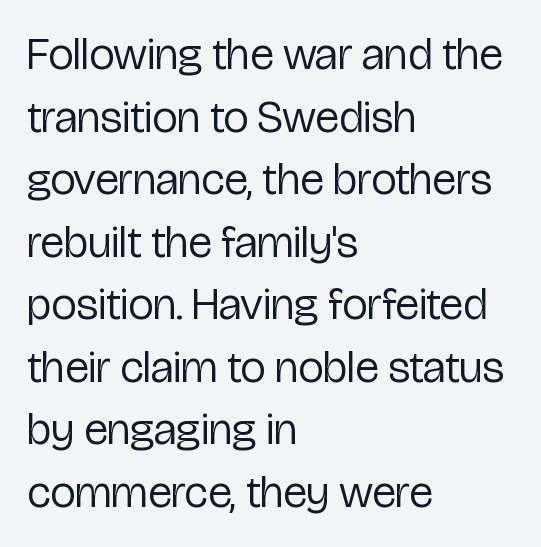
The image shows 45 px regular-weight, condensed sans-serif type, upright; set left-aligned, normal line spacing (1.39x), normal letter spacing, not underlined; low stroke contrast and a medium x-height.
